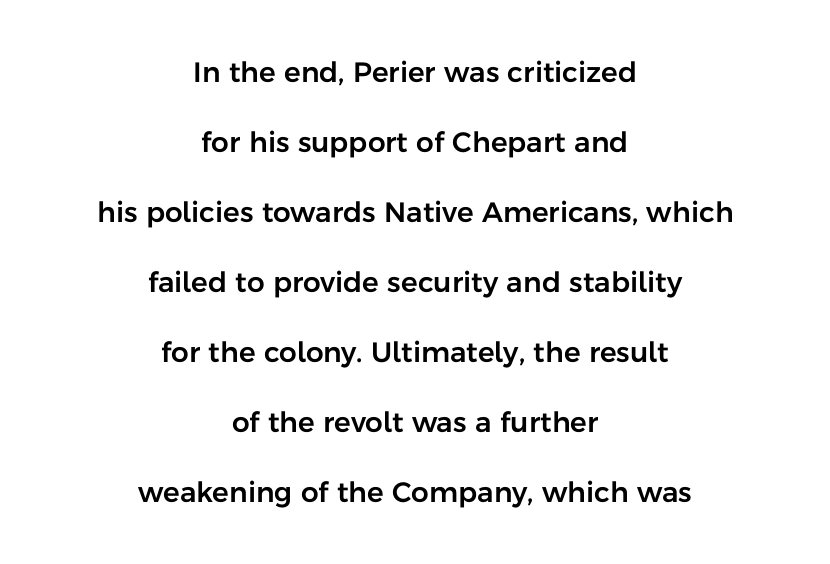
Is this a fixed-width face? No — the glyphs have proportional, varying widths. Line spacing here is loose. These lines stack symmetrically, like a column narrowing and widening about its center. Tracking here is standard; glyphs follow each other at the usual distance. Ascenders rise straight up at ninety degrees. These lines are composed in type without serifs.
